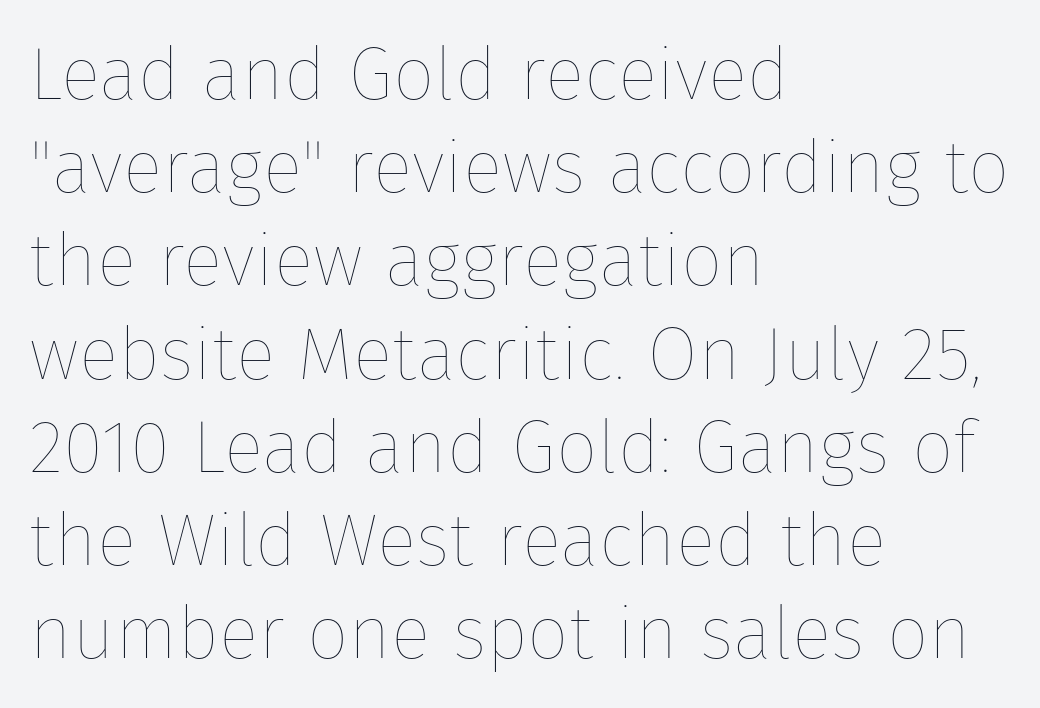
Q: Is the text bold? A: No.
Q: Is the text italic (slanted)? A: No, it is upright.
Q: Is the text underlined? A: No.
Q: How is the paragraph aligned? A: Left-aligned.
Q: Is the spacing between letters normal or unusually wide? A: Normal.
Q: Is the spacing between lines tight, normal or loose? A: Normal.
Q: Width (condensed, normal, or wide)? A: Normal.
Q: Stroke contrast? A: Low.
Q: x-height? A: Medium.
Q: Monospaced? A: No.
